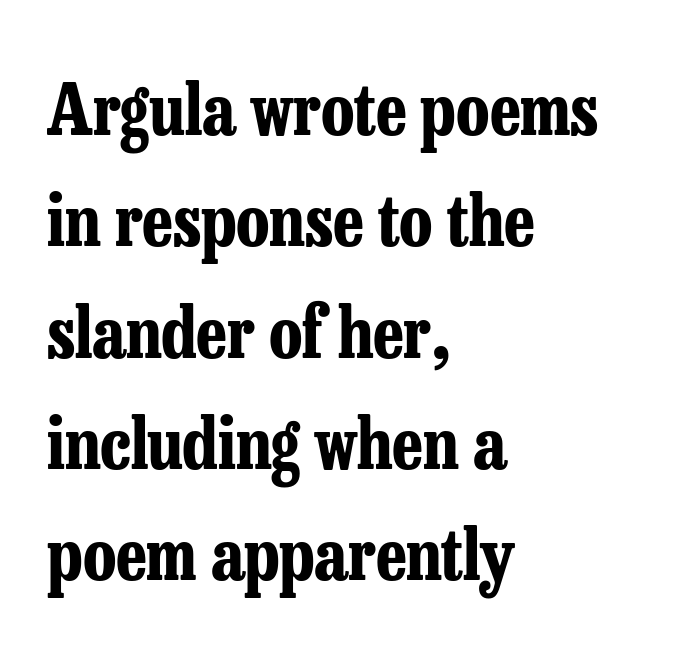
Q: Is the text bold? A: Yes.
Q: Is the text italic (slanted)? A: No, it is upright.
Q: Is the typeface a serif or a sans-serif typeface? A: Serif.
Q: Is the text underlined? A: No.
Q: How is the paragraph aligned? A: Left-aligned.
Q: Is the spacing between letters normal or unusually wide? A: Normal.
Q: Is the spacing between lines tight, normal or loose? A: Normal.
Q: Width (condensed, normal, or wide)? A: Condensed.
Q: Stroke contrast? A: Low.
Q: x-height? A: Medium.
Q: Monospaced? A: No.
